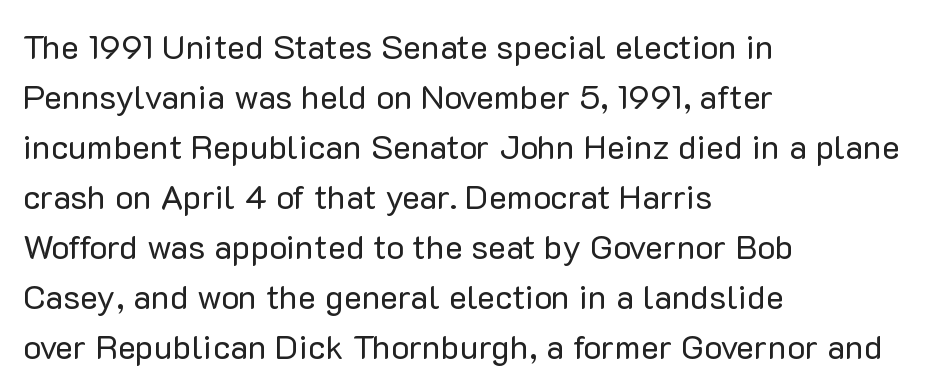
Q: Is the text bold? A: No.
Q: Is the text italic (slanted)? A: No, it is upright.
Q: Is the typeface a serif or a sans-serif typeface? A: Sans-serif.
Q: Is the text underlined? A: No.
Q: How is the paragraph aligned? A: Left-aligned.
Q: Is the spacing between letters normal or unusually wide? A: Normal.
Q: Is the spacing between lines tight, normal or loose? A: Normal.
Q: Width (condensed, normal, or wide)? A: Normal.
Q: Stroke contrast? A: Low.
Q: x-height? A: Medium.
Q: Monospaced? A: No.
